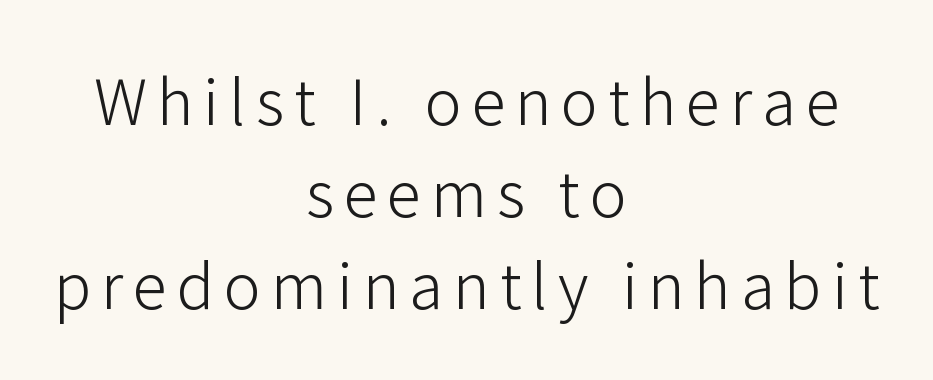
Is this a fixed-width face? No — the glyphs have proportional, varying widths. Heft: none added — not bold. Vertically, the passage feels balanced, rows spaced as you'd expect. A student would call this center alignment; a typographer would say set centered.
